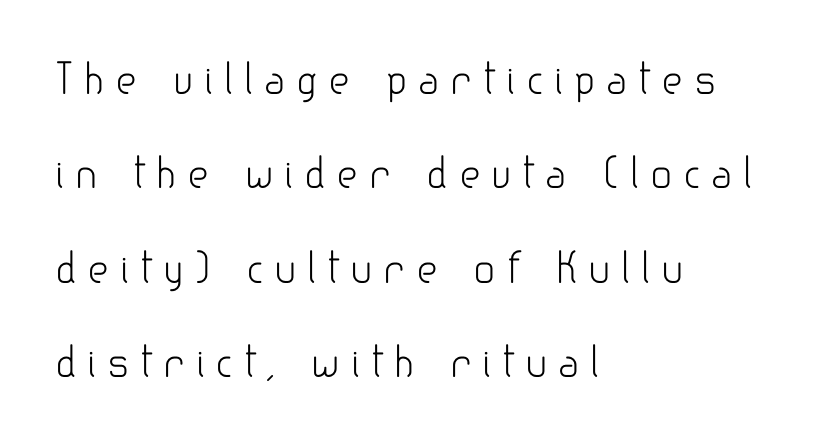
The image shows 41 px light sans-serif type, upright; set left-aligned, loose line spacing (2.3x), unusually wide letter spacing (+0.26 em), not underlined; low stroke contrast and a small x-height.
